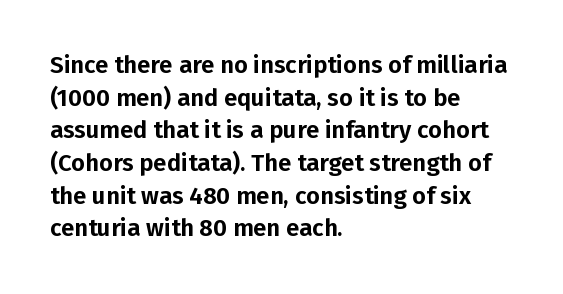
{"italic": "no", "underline": "no", "align": "left", "line_spacing": "normal", "line_spacing_ratio": 1.36, "letter_spacing": "normal", "letter_spacing_em": 0.0, "glyph_px": 24}
